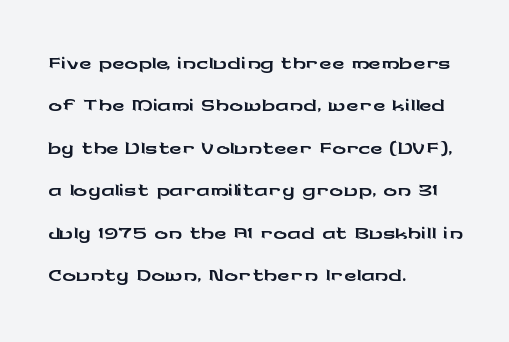
The image shows 34 px wide sans-serif type, upright; set left-aligned, normal line spacing (1.25x), normal letter spacing, not underlined; low stroke contrast and a medium x-height.
